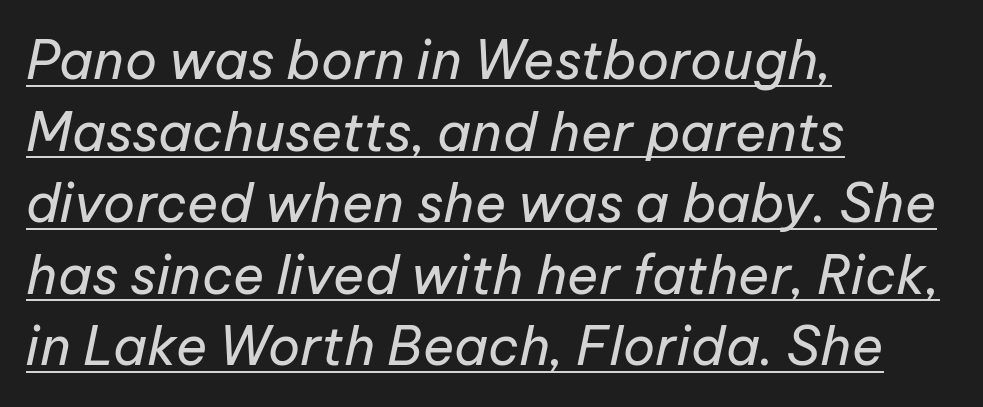
Here the designer chose a conventional face with non-uniform glyph widths. Caption: face not bold, strokes unweighted. The font's italic variant was chosen for this text. You can see a thin bar hugging the bottom of the glyphs. The leading is moderate, giving the passage an even texture.
